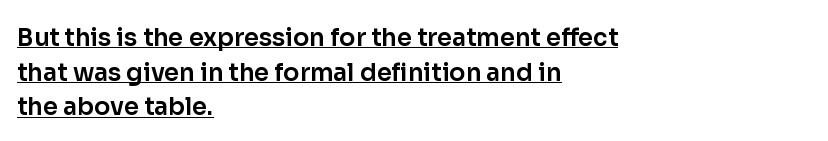
The image shows 24 px text type, upright; set left-aligned, normal line spacing (1.44x), normal letter spacing, underlined.
